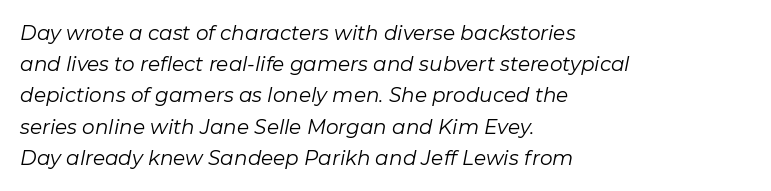
The image shows 20 px text type, italic (leaning right); set left-aligned, normal line spacing (1.56x), normal letter spacing, not underlined.
